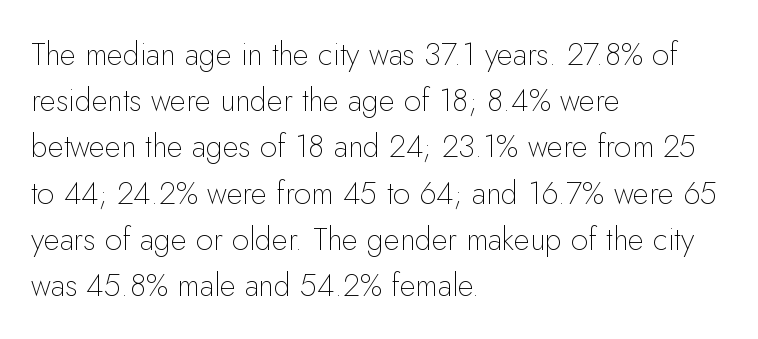
The image shows 31 px thin sans-serif type, upright; set left-aligned, normal line spacing (1.49x), normal letter spacing, not underlined; low stroke contrast and a small x-height.
